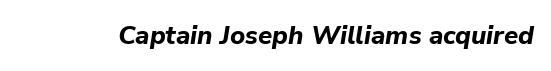
{"italic": "yes", "lean": "right", "slant_degrees": 9, "bold": "yes", "underline": "no", "letter_spacing": "normal", "letter_spacing_em": 0.0, "glyph_px": 26}
